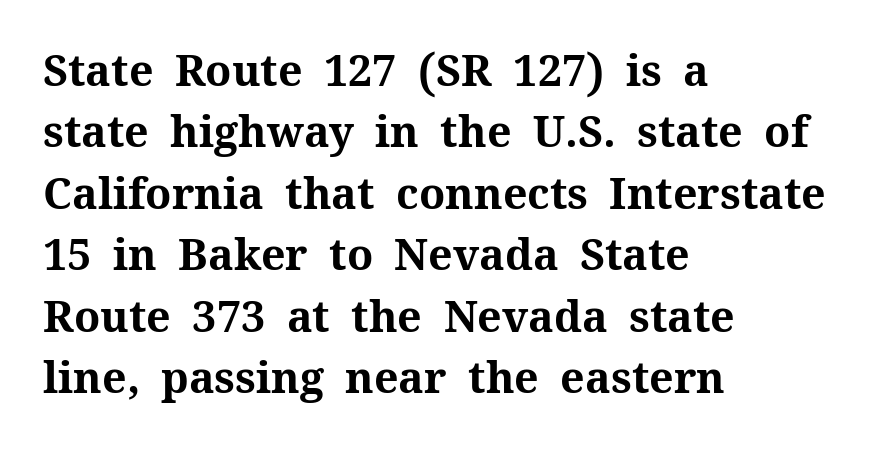
Q: Is the text bold? A: Yes.
Q: Is the text italic (slanted)? A: No, it is upright.
Q: Is the typeface a serif or a sans-serif typeface? A: Serif.
Q: Is the text underlined? A: No.
Q: How is the paragraph aligned? A: Left-aligned.
Q: Is the spacing between letters normal or unusually wide? A: Normal.
Q: Is the spacing between lines tight, normal or loose? A: Normal.
Q: Width (condensed, normal, or wide)? A: Normal.
Q: Stroke contrast? A: Medium.
Q: x-height? A: Medium.
Q: Monospaced? A: No.
